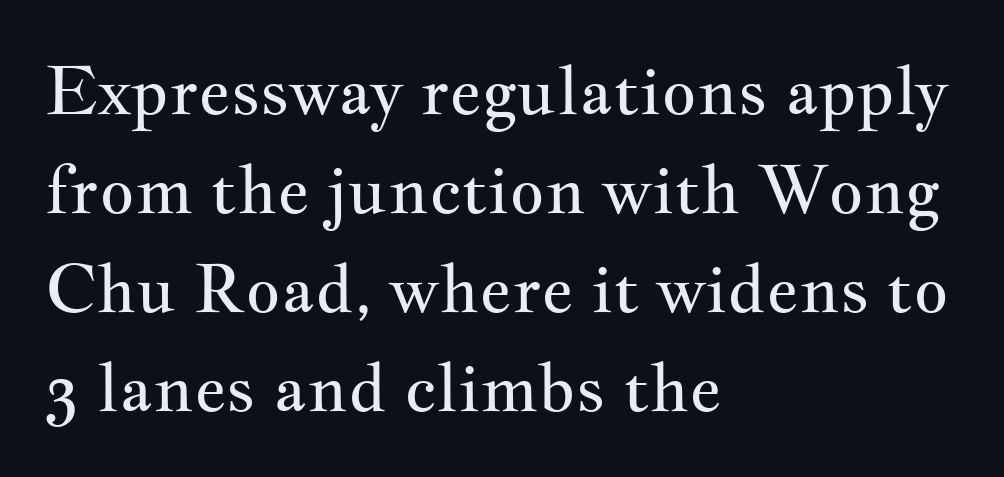
The image shows 67 px regular-weight, wide serif type, upright; set left-aligned, normal line spacing (1.48x), normal letter spacing, not underlined; medium stroke contrast and a small x-height.
